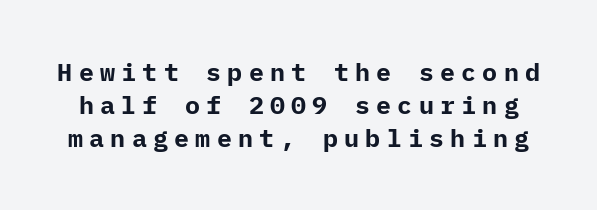
{"italic": "no", "bold": "yes", "underline": "no", "line_spacing": "normal", "line_spacing_ratio": 1.33, "letter_spacing": "wide", "letter_spacing_em": 0.25, "glyph_px": 25}
